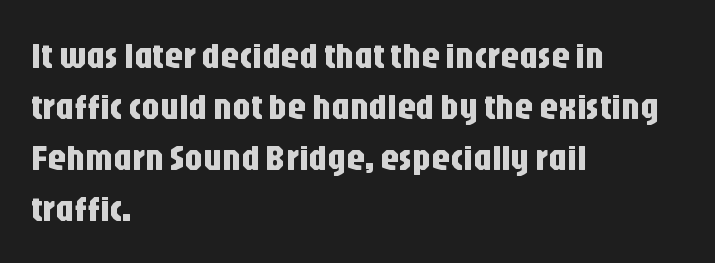
Every character sits straight up, as roman type does. Each row of text sits above clean, open space. The glyphs in this specimen are sans serif. Notice how the passage keeps a crisp vertical edge on the left only.
